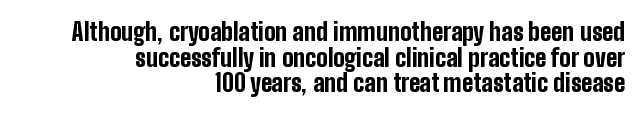
The characters look thick and weighty, a clear bold. Italic: no, the glyphs are upright roman. Beneath every word, the page is bare. This sample trades vertical openness for compactness between lines. These lines are set flush right with a ragged left edge. Tracking here is standard; glyphs follow each other at the usual distance.
